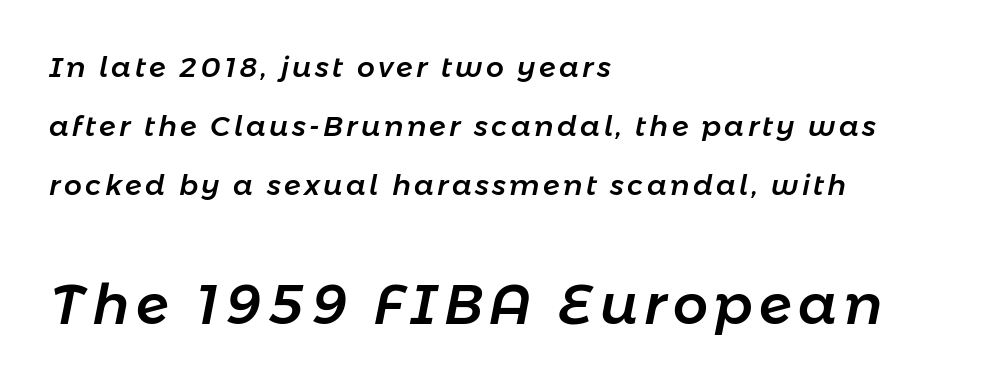
Q: Is the text italic (slanted)? A: Yes, it leans right by about 11 degrees.
Q: Is the text underlined? A: No.
Q: How is the paragraph aligned? A: Left-aligned.
Q: Is the spacing between lines tight, normal or loose? A: Loose.
Q: Which block of text is set in a larger size, the first (top) or the second (bottom)? A: The second (bottom) one.
Q: Width (condensed, normal, or wide)? A: Normal.
Q: Stroke contrast? A: Low.
Q: x-height? A: Medium.
Q: Monospaced? A: No.
